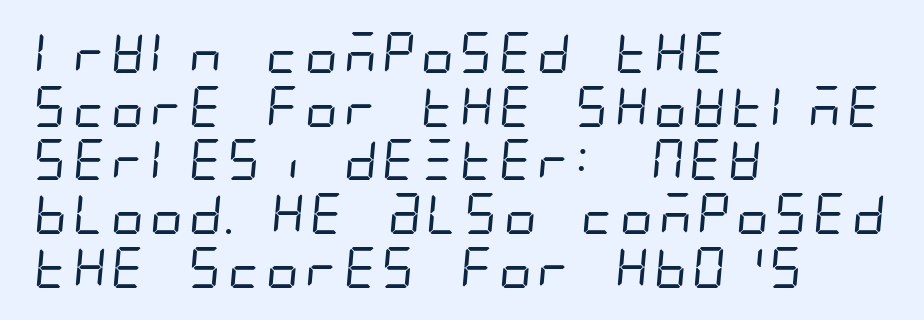
The image shows 41 px regular-weight, condensed sans-serif type; set left-aligned, normal line spacing (1.31x), normal letter spacing, not underlined; low stroke contrast and a large x-height.
